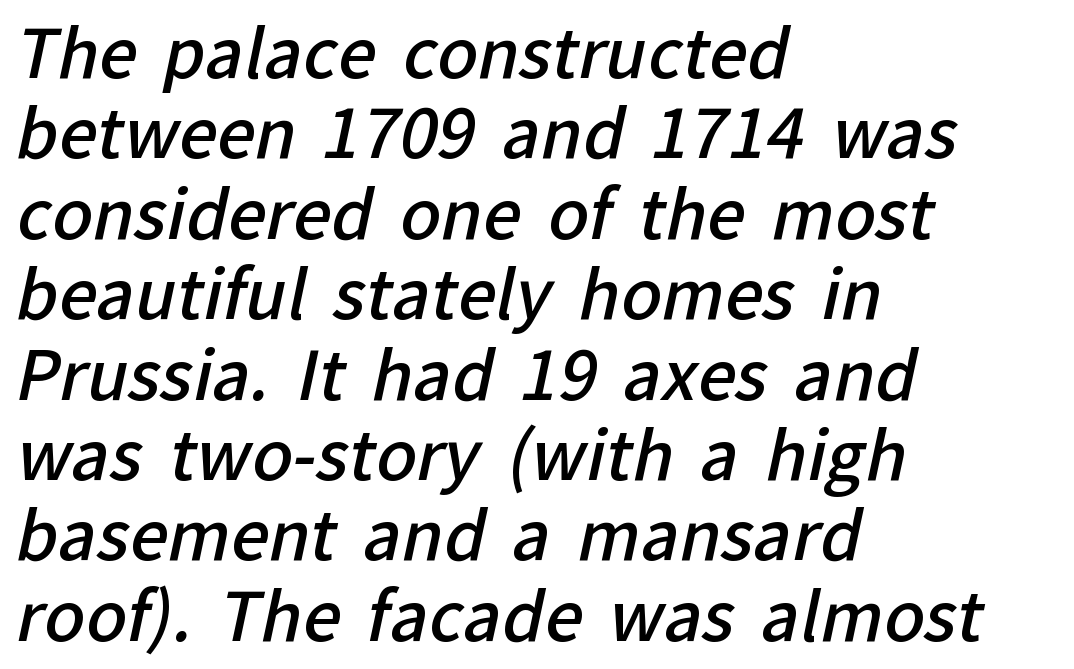
Q: Is the text bold? A: Semi-bold.
Q: Is the typeface a serif or a sans-serif typeface? A: Sans-serif.
Q: Is the text underlined? A: No.
Q: How is the paragraph aligned? A: Left-aligned.
Q: Is the spacing between letters normal or unusually wide? A: Normal.
Q: Width (condensed, normal, or wide)? A: Normal.
Q: Stroke contrast? A: Low.
Q: x-height? A: Medium.
Q: Monospaced? A: No.
